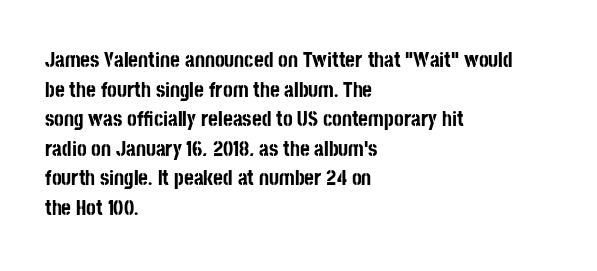
Q: Is the text bold? A: Yes.
Q: Is the text italic (slanted)? A: No, it is upright.
Q: Is the text underlined? A: No.
Q: How is the paragraph aligned? A: Left-aligned.
Q: Is the spacing between letters normal or unusually wide? A: Normal.
Q: Is the spacing between lines tight, normal or loose? A: Normal.
